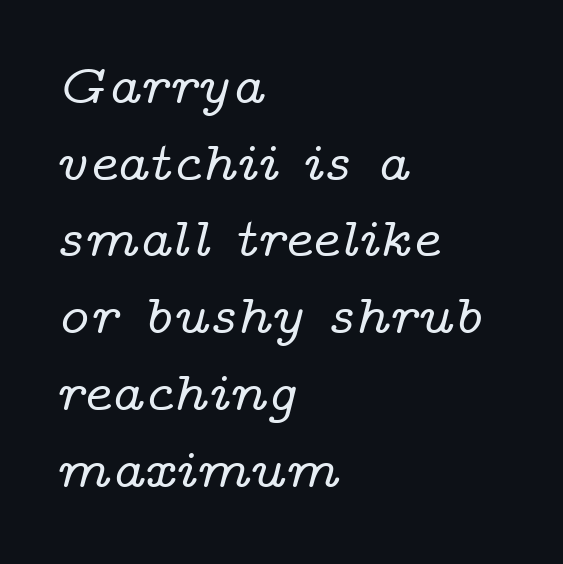
The image shows 56 px wide serif type, italic (leaning right); set left-aligned, normal line spacing (1.37x), normal letter spacing, not underlined; low stroke contrast and a medium x-height.
